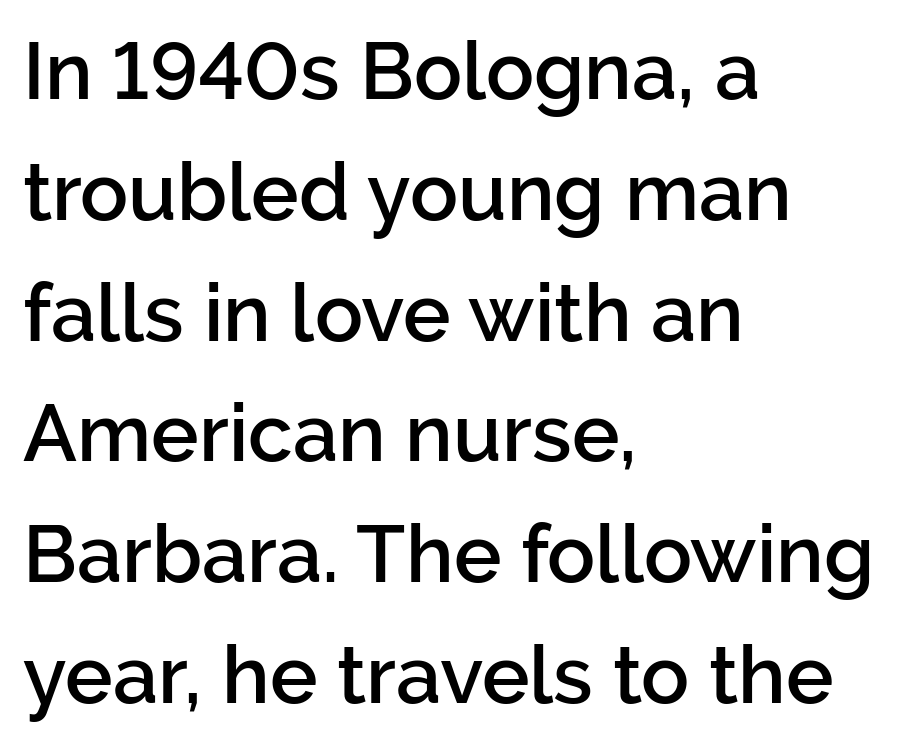
{"serif": "no", "italic": "no", "bold": "semi", "weight": "semibold", "width": "normal", "stroke_contrast": "low", "x_height": "medium", "monospaced": "no", "underline": "no", "align": "left", "line_spacing": "normal", "line_spacing_ratio": 1.51, "letter_spacing": "normal", "letter_spacing_em": 0.0, "glyph_px": 80}
